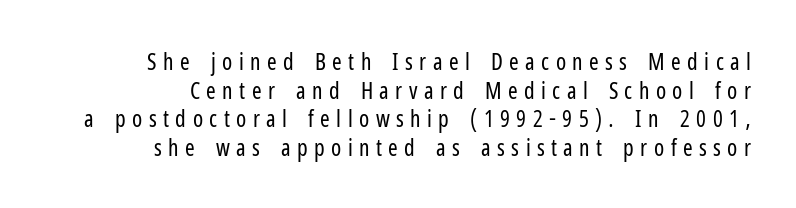
{"italic": "no", "bold": "no", "underline": "no", "align": "right", "line_spacing_ratio": 1.24, "letter_spacing": "wide", "letter_spacing_em": 0.28, "glyph_px": 23}
